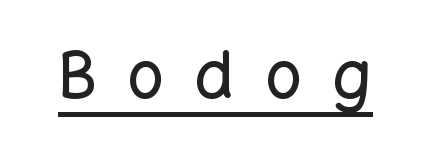
Q: Is the text italic (slanted)? A: No, it is upright.
Q: Is the typeface a serif or a sans-serif typeface? A: Sans-serif.
Q: Is the text underlined? A: Yes.
Q: Is the spacing between letters normal or unusually wide? A: Unusually wide.
Q: Width (condensed, normal, or wide)? A: Normal.
Q: Stroke contrast? A: Low.
Q: x-height? A: Medium.
Q: Monospaced? A: No.
